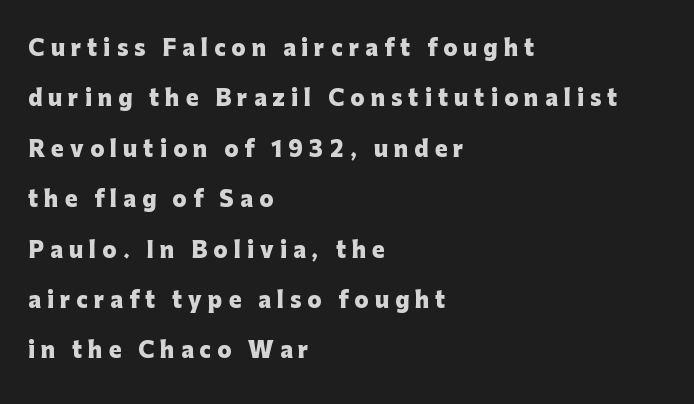
{"italic": "no", "bold": "yes", "underline": "no", "align": "left", "line_spacing": "loose", "line_spacing_ratio": 2.4, "letter_spacing": "wide", "letter_spacing_em": 0.29, "glyph_px": 21}
